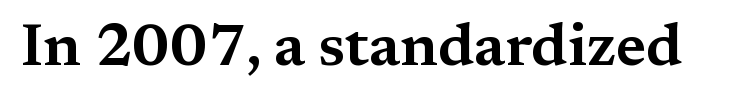
Q: Is the text italic (slanted)? A: No, it is upright.
Q: Is the typeface a serif or a sans-serif typeface? A: Serif.
Q: Is the text underlined? A: No.
Q: Is the spacing between letters normal or unusually wide? A: Normal.
Q: Width (condensed, normal, or wide)? A: Wide.
Q: Stroke contrast? A: Medium.
Q: x-height? A: Medium.
Q: Monospaced? A: No.
